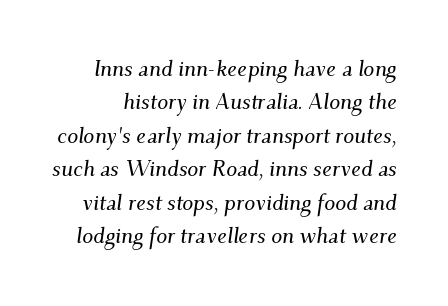
Q: Is the text italic (slanted)? A: Yes, it leans right by about 9 degrees.
Q: Is the text underlined? A: No.
Q: Is the spacing between letters normal or unusually wide? A: Normal.
Q: Is the spacing between lines tight, normal or loose? A: Normal.
